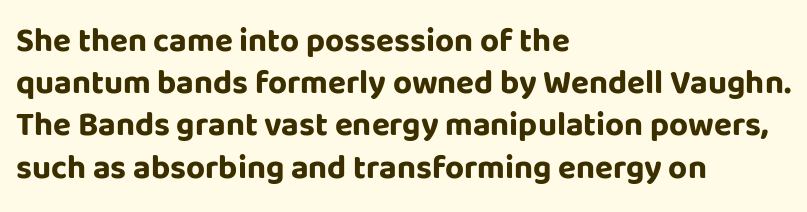
{"serif": "no", "italic": "no", "bold": "yes", "weight": "bold", "width": "normal", "stroke_contrast": "low", "x_height": "large", "monospaced": "no", "underline": "no", "align": "left", "line_spacing": "normal", "line_spacing_ratio": 1.28, "letter_spacing": "normal", "letter_spacing_em": 0.0, "glyph_px": 33}
